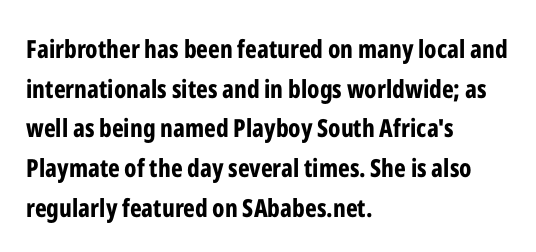
The words here are not underlined. Glyph-to-glyph distance matches everyday printed text. The rows are spaced the way most documents space them. The lettering holds an erect, upright posture throughout. Heavy-handed strokes throughout: this text is bold. Which margin do the lines hug? The left one — the right edge is uneven.
